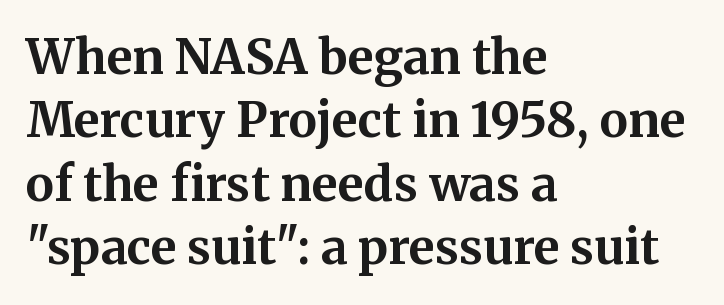
{"serif": "yes", "italic": "no", "bold": "yes", "weight": "bold", "width": "normal", "stroke_contrast": "medium", "x_height": "medium", "monospaced": "no", "underline": "no", "align": "left", "line_spacing": "normal", "line_spacing_ratio": 1.32, "letter_spacing": "normal", "letter_spacing_em": 0.0, "glyph_px": 48}
